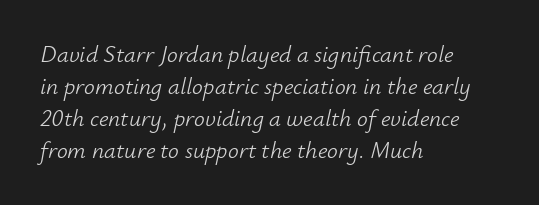
The rag falls on the right side of this text block. Just letters on the line, the space beneath them empty. Quick note: interline space is typical. Tracking here is standard; glyphs follow each other at the usual distance.
